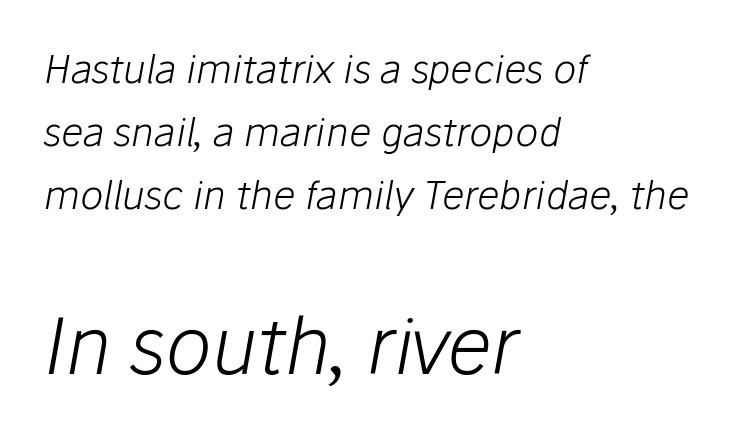
{"italic": "yes", "lean": "right", "slant_degrees": 10, "bold": "no", "weight": "light", "width": "normal", "stroke_contrast": "low", "x_height": "medium", "monospaced": "no", "underline": "no", "align": "left", "line_spacing": "normal", "line_spacing_ratio": 1.62, "letter_spacing": "normal", "letter_spacing_em": 0.0, "larger_block": "second", "size_ratio": 2.0, "glyph_px": 78}
